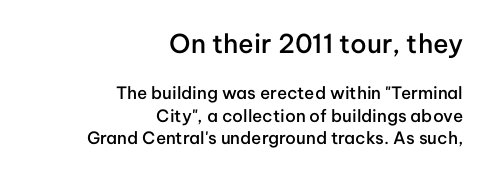
The gaps between neighbouring characters are ordinary and unremarkable. The space directly below the letters is spotless. This rendering uses right alignment, leaving the left contour irregular. Characters remain perfectly vertical along every line. Each new line begins a customary step beneath the previous one.
